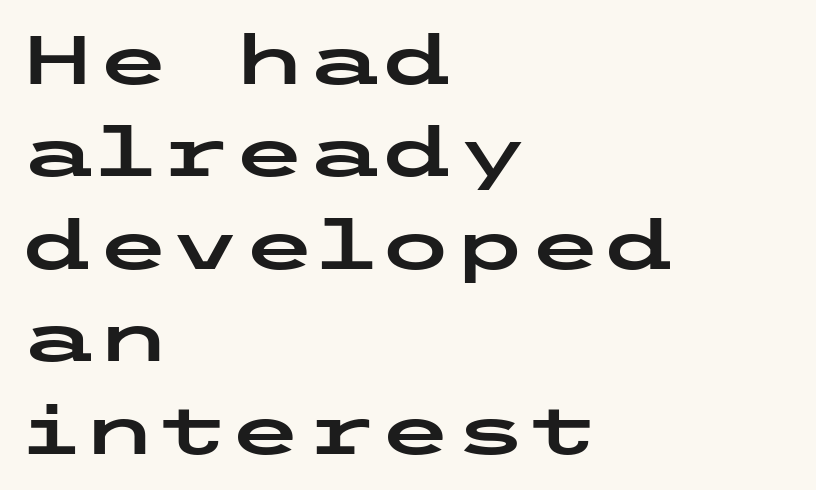
{"serif": "no", "italic": "no", "width": "wide", "stroke_contrast": "low", "x_height": "medium", "underline": "no", "align": "left", "line_spacing": "normal", "line_spacing_ratio": 1.36, "letter_spacing": "normal", "letter_spacing_em": 0.0, "glyph_px": 68}
